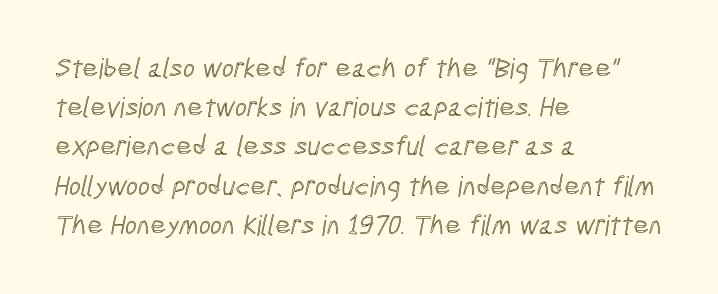
{"width": "condensed", "x_height": "medium", "monospaced": "no", "underline": "no", "align": "left", "line_spacing": "normal", "line_spacing_ratio": 1.4, "letter_spacing": "normal", "letter_spacing_em": 0.0, "glyph_px": 28}
